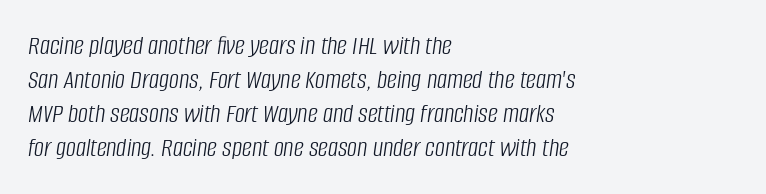
Q: Is the text bold? A: No.
Q: Is the text italic (slanted)? A: Yes, it leans right by about 8 degrees.
Q: Is the text underlined? A: No.
Q: How is the paragraph aligned? A: Left-aligned.
Q: Is the spacing between letters normal or unusually wide? A: Normal.
Q: Width (condensed, normal, or wide)? A: Condensed.
Q: Stroke contrast? A: Low.
Q: x-height? A: Large.
Q: Monospaced? A: No.
